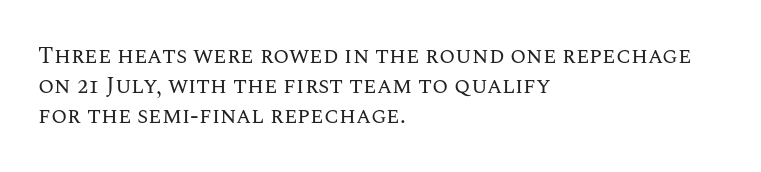
Q: Is the text bold? A: No.
Q: Is the text italic (slanted)? A: No, it is upright.
Q: Is the text underlined? A: No.
Q: How is the paragraph aligned? A: Left-aligned.
Q: Is the spacing between letters normal or unusually wide? A: Normal.
Q: Is the spacing between lines tight, normal or loose? A: Normal.
